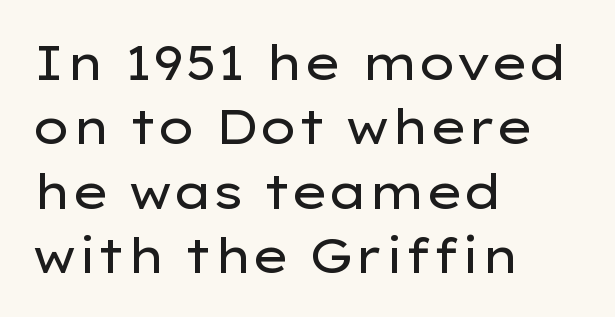
Unbolded letterforms with no extra heft. The specimen reads as upright at a glance. This rendering leaves character spacing at its baseline value. This sample uses a sans-serif face. Compared with a centered layout, this one pins lines to the left instead.
